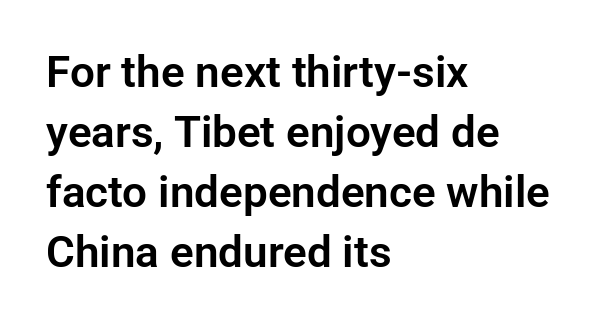
Q: Is the text italic (slanted)? A: No, it is upright.
Q: Is the typeface a serif or a sans-serif typeface? A: Sans-serif.
Q: Is the text underlined? A: No.
Q: How is the paragraph aligned? A: Left-aligned.
Q: Is the spacing between letters normal or unusually wide? A: Normal.
Q: Is the spacing between lines tight, normal or loose? A: Normal.
Q: Width (condensed, normal, or wide)? A: Normal.
Q: Stroke contrast? A: Low.
Q: x-height? A: Medium.
Q: Monospaced? A: No.
